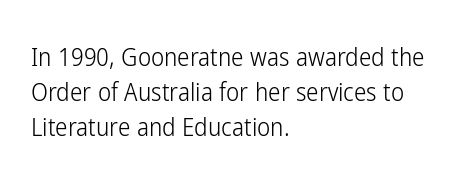
The image shows 25 px text type, upright; set left-aligned, normal line spacing (1.41x), normal letter spacing, not underlined.
